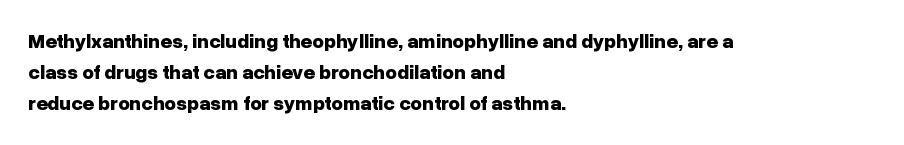
{"italic": "no", "bold": "yes", "underline": "no", "align": "left", "line_spacing": "normal", "line_spacing_ratio": 1.55, "letter_spacing": "normal", "letter_spacing_em": 0.0, "glyph_px": 20}
